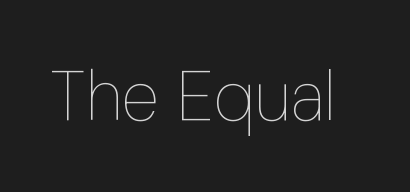
Here the designer chose a conventional face with non-uniform glyph widths. Descenders hang freely into open space. When letters stand straight like this, we call the style roman or upright. Students, note that the glyphs here touch the page at normal intervals. Vertical stems look standard width or narrower in stroke.
